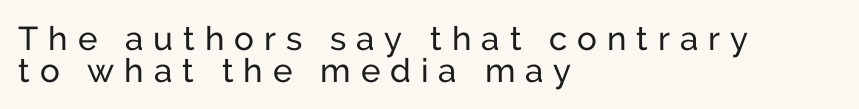
{"serif": "no", "italic": "no", "bold": "no", "weight": "regular", "width": "normal", "stroke_contrast": "low", "x_height": "medium", "monospaced": "no", "underline": "no", "align": "left", "line_spacing": "tight", "line_spacing_ratio": 0.98, "letter_spacing": "wide", "letter_spacing_em": 0.3, "glyph_px": 33}
